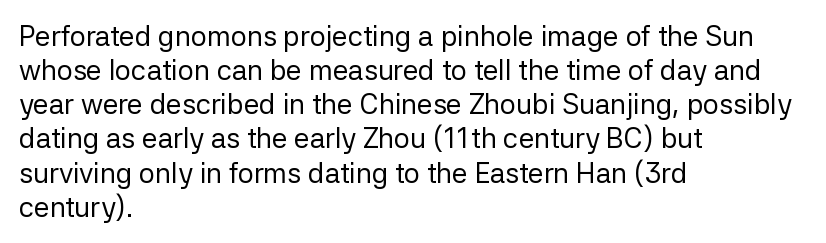
Q: Is the text bold? A: No.
Q: Is the text italic (slanted)? A: No, it is upright.
Q: Is the typeface a serif or a sans-serif typeface? A: Sans-serif.
Q: Is the text underlined? A: No.
Q: How is the paragraph aligned? A: Left-aligned.
Q: Is the spacing between letters normal or unusually wide? A: Normal.
Q: Width (condensed, normal, or wide)? A: Normal.
Q: Stroke contrast? A: Low.
Q: x-height? A: Medium.
Q: Monospaced? A: No.
